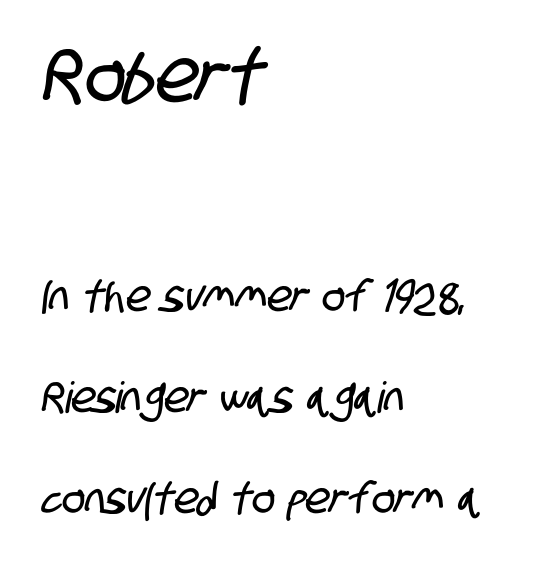
{"serif": "no", "width": "condensed", "stroke_contrast": "low", "x_height": "large", "monospaced": "no", "underline": "no", "align": "left", "line_spacing": "loose", "line_spacing_ratio": 2.34, "letter_spacing": "normal", "letter_spacing_em": 0.0, "larger_block": "first", "size_ratio": 1.74, "glyph_px": 75}
